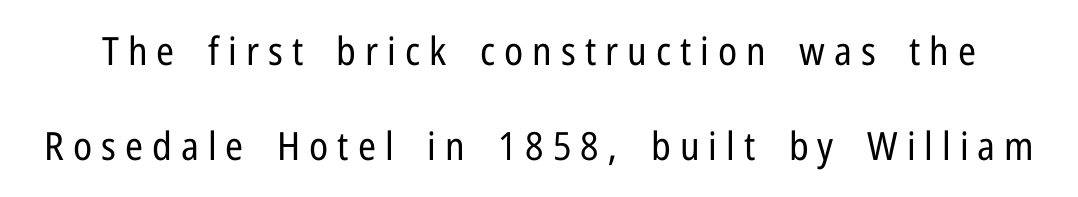
The image shows 39 px regular-weight, condensed sans-serif type, upright; set loose line spacing (2.43x), unusually wide letter spacing (+0.23 em), not underlined; low stroke contrast and a medium x-height.
